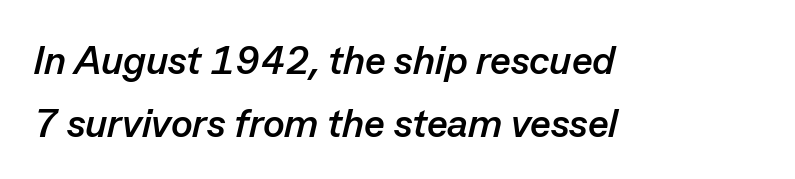
The face used here is proportionally spaced, like ordinary book or web type. Type without underlining. Typeset ragged right — the left edge is the straight one. The font is running at its bold setting. Evenly set lines give the paragraph a standard silhouette.
